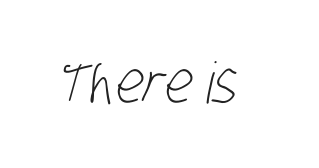
Is the letter spacing exaggerated? No — it looks like the ordinary default. This rendering features lettering with no underline. The strokes carry an ordinary text weight at most. Classification — sans serif. Do the characters align in a grid? No, the font is proportional.
